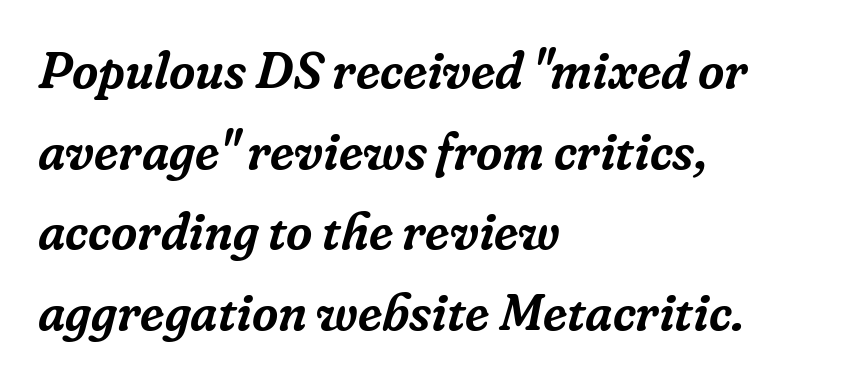
The image shows 51 px serif type, italic (leaning right); set left-aligned, normal line spacing (1.58x), normal letter spacing, not underlined; low stroke contrast and a medium x-height.
